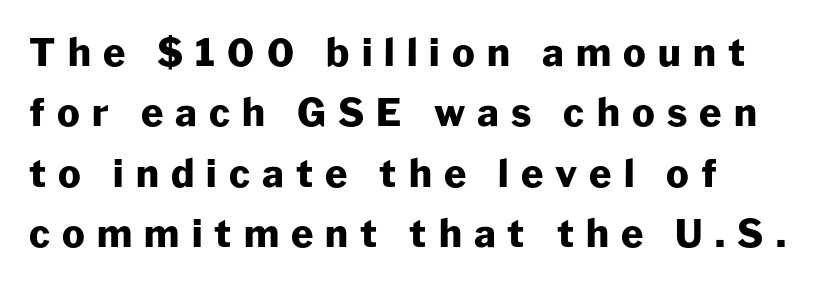
Q: Is the text bold? A: Yes.
Q: Is the text italic (slanted)? A: No, it is upright.
Q: Is the typeface a serif or a sans-serif typeface? A: Sans-serif.
Q: Is the text underlined? A: No.
Q: How is the paragraph aligned? A: Left-aligned.
Q: Is the spacing between letters normal or unusually wide? A: Unusually wide.
Q: Is the spacing between lines tight, normal or loose? A: Normal.
Q: Width (condensed, normal, or wide)? A: Normal.
Q: Stroke contrast? A: Low.
Q: x-height? A: Medium.
Q: Monospaced? A: No.
